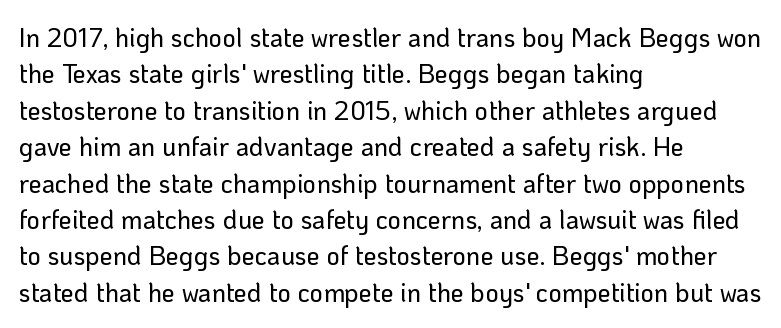
{"italic": "no", "underline": "no", "align": "left", "line_spacing": "normal", "line_spacing_ratio": 1.4, "letter_spacing": "normal", "letter_spacing_em": 0.0, "glyph_px": 26}
